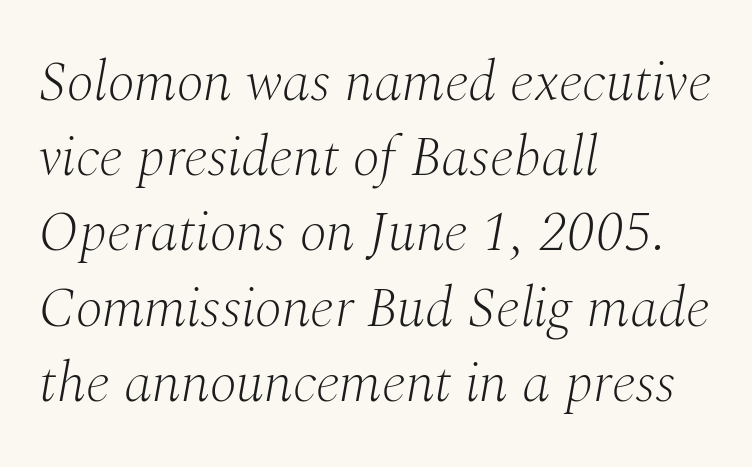
The image shows 57 px light serif type, italic (leaning right); set left-aligned, normal line spacing (1.32x), normal letter spacing, not underlined; medium stroke contrast and a medium x-height.
